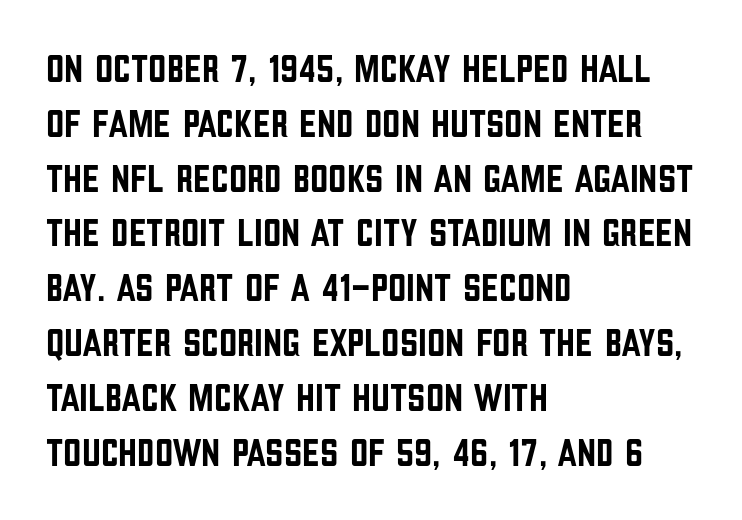
The image shows 40 px condensed sans-serif type, upright; set left-aligned, normal line spacing (1.37x), normal letter spacing, not underlined; low stroke contrast and a large x-height.
